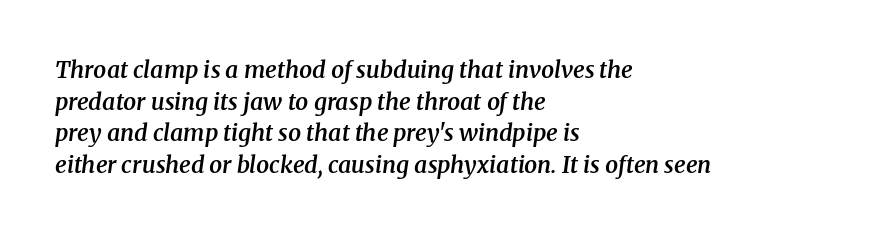
The image shows 23 px text type, italic (leaning right); set left-aligned, normal line spacing (1.38x), normal letter spacing, not underlined.
